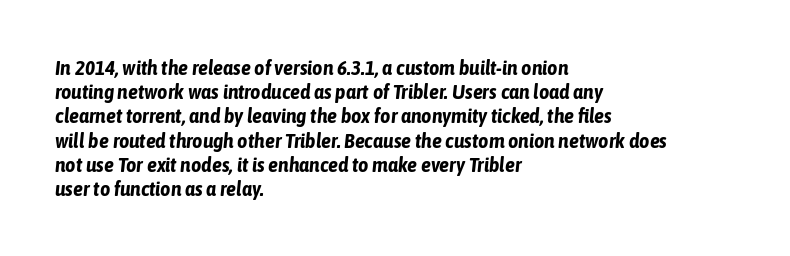
{"italic": "yes", "lean": "right", "slant_degrees": 6, "bold": "yes", "underline": "no", "align": "left", "line_spacing_ratio": 1.21, "letter_spacing": "normal", "letter_spacing_em": 0.0, "glyph_px": 20}
